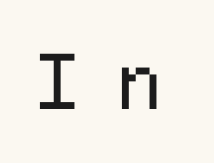
The image shows 76 px regular-weight sans-serif type, upright, monospaced; set unusually wide letter spacing (+0.44 em), not underlined; low stroke contrast and a medium x-height.
